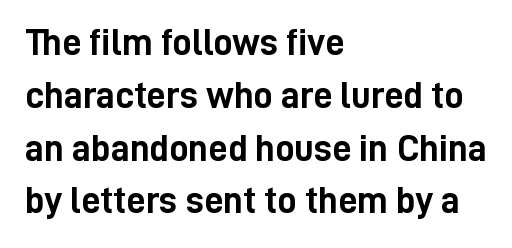
{"serif": "no", "italic": "no", "bold": "yes", "weight": "semibold", "width": "condensed", "stroke_contrast": "low", "x_height": "medium", "monospaced": "no", "underline": "no", "align": "left", "line_spacing": "normal", "line_spacing_ratio": 1.39, "letter_spacing": "normal", "letter_spacing_em": 0.0, "glyph_px": 38}
